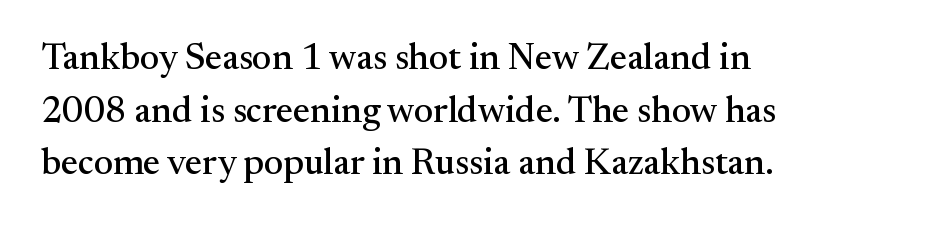
Inter-character spacing is left at the font's built-in metrics. Character widths vary here, with narrow letters taking less room than wide ones. Alignment: flush left. Regarding serifs, this sample has them. Nobody drew a line under any word here.
